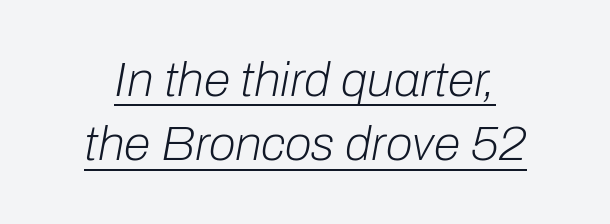
Observe the ordinary spacing: letters are neighbours, not strangers. An italicized treatment has been applied to the whole sample. These characters rest on top of a visible drawn line. Regular leading.
